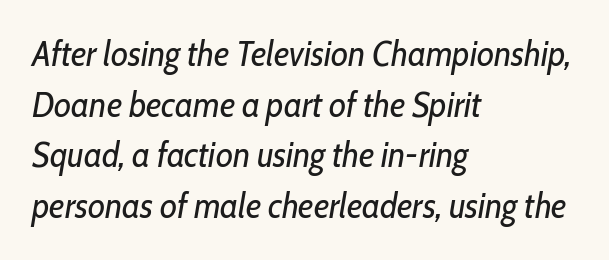
Q: Is the text bold? A: No.
Q: Is the text italic (slanted)? A: Yes, it leans right by about 10 degrees.
Q: Is the text underlined? A: No.
Q: How is the paragraph aligned? A: Left-aligned.
Q: Is the spacing between letters normal or unusually wide? A: Normal.
Q: Is the spacing between lines tight, normal or loose? A: Normal.
Q: Width (condensed, normal, or wide)? A: Condensed.
Q: Stroke contrast? A: Low.
Q: x-height? A: Medium.
Q: Monospaced? A: No.
